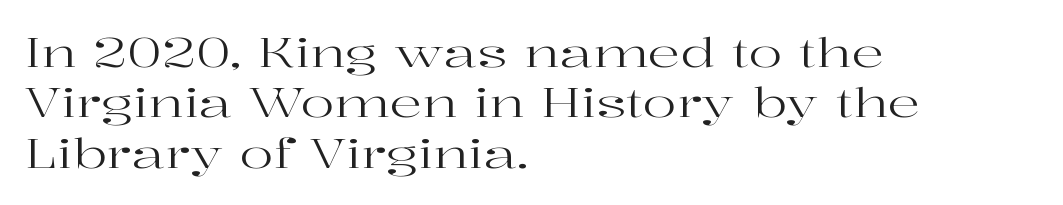
{"serif": "yes", "italic": "no", "bold": "no", "weight": "regular", "width": "wide", "stroke_contrast": "high", "x_height": "medium", "monospaced": "no", "underline": "no", "align": "left", "line_spacing": "normal", "line_spacing_ratio": 1.26, "letter_spacing": "normal", "letter_spacing_em": 0.0, "glyph_px": 40}
